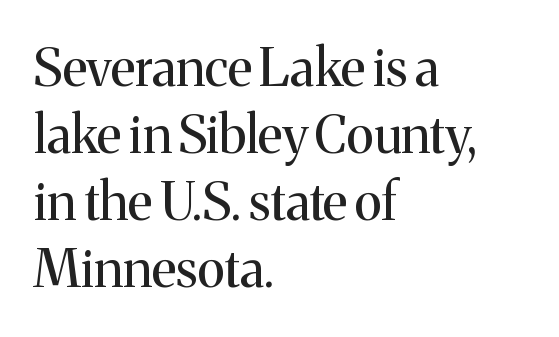
The rendering uses a moderate line-height, typical for paragraphs. Unlike italic type, these characters show no tilt at all. Weight: in the light-to-regular range. The compositor pushed each line to the left boundary. Look at the bottom of the vertical strokes: they flare into serifs here.
